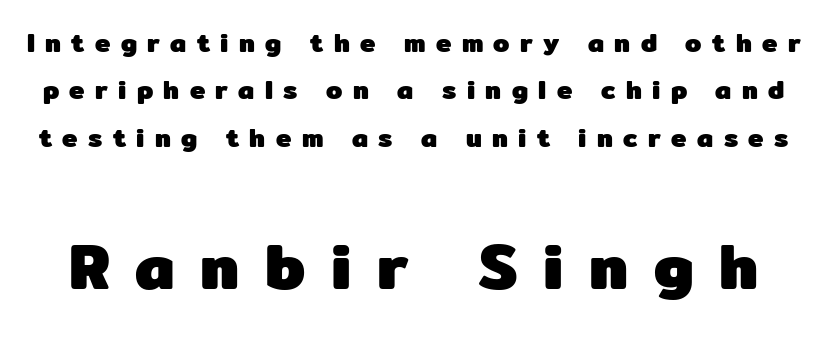
{"serif": "no", "italic": "no", "bold": "yes", "weight": "heavy", "width": "normal", "stroke_contrast": "low", "x_height": "medium", "monospaced": "no", "underline": "no", "line_spacing_ratio": 1.82, "letter_spacing": "wide", "letter_spacing_em": 0.4, "larger_block": "second", "size_ratio": 2.46, "glyph_px": 64}
